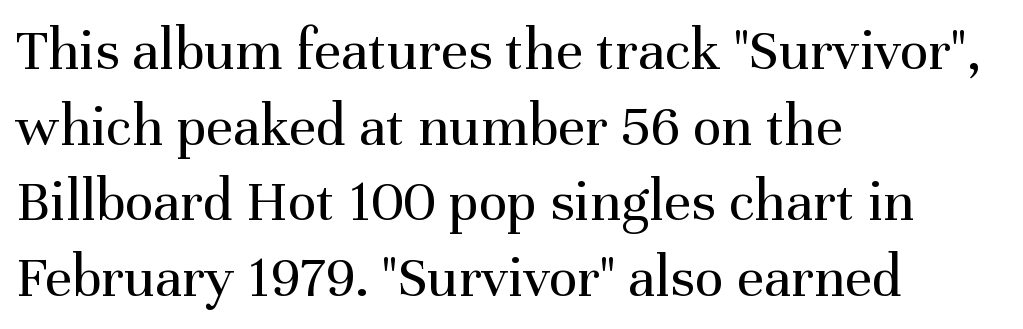
{"serif": "yes", "italic": "no", "bold": "no", "weight": "regular", "width": "normal", "stroke_contrast": "medium", "x_height": "medium", "monospaced": "no", "underline": "no", "align": "left", "line_spacing": "normal", "line_spacing_ratio": 1.26, "letter_spacing": "normal", "letter_spacing_em": 0.0, "glyph_px": 60}
